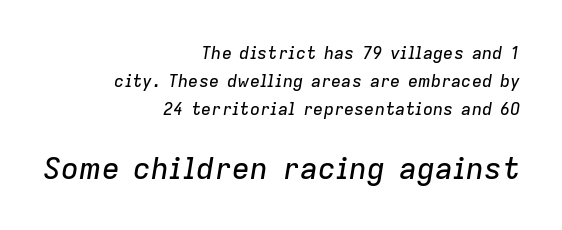
{"italic": "yes", "lean": "right", "slant_degrees": 9, "width": "normal", "stroke_contrast": "low", "x_height": "medium", "monospaced": "no", "underline": "no", "align": "right", "line_spacing": "normal", "line_spacing_ratio": 1.64, "letter_spacing": "normal", "letter_spacing_em": 0.0, "larger_block": "second", "size_ratio": 1.76, "glyph_px": 30}
